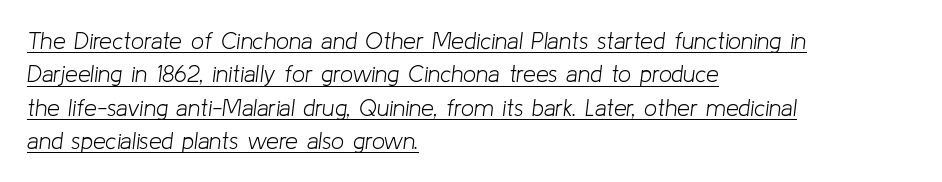
Q: Is the text bold? A: No.
Q: Is the text italic (slanted)? A: Yes, it leans right by about 8 degrees.
Q: Is the text underlined? A: Yes.
Q: How is the paragraph aligned? A: Left-aligned.
Q: Is the spacing between letters normal or unusually wide? A: Normal.
Q: Is the spacing between lines tight, normal or loose? A: Normal.
